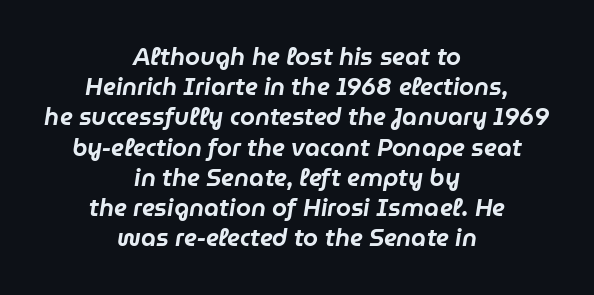
Q: Is the text italic (slanted)? A: Yes, it leans right by about 9 degrees.
Q: Is the text underlined? A: No.
Q: How is the paragraph aligned? A: Centered.
Q: Is the spacing between letters normal or unusually wide? A: Normal.
Q: Is the spacing between lines tight, normal or loose? A: Normal.
